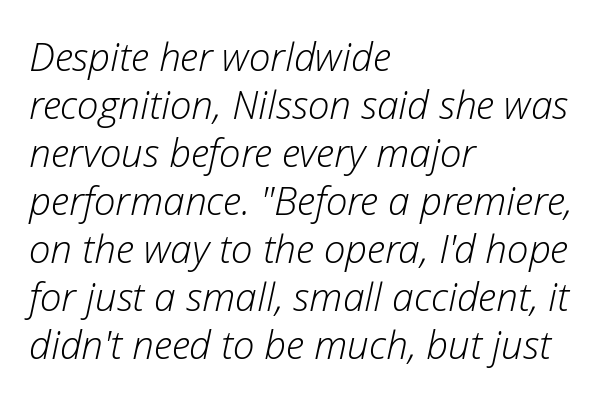
The image shows 39 px light type, italic (leaning right); set left-aligned, line spacing 1.23x, normal letter spacing, not underlined; low stroke contrast and a medium x-height.
